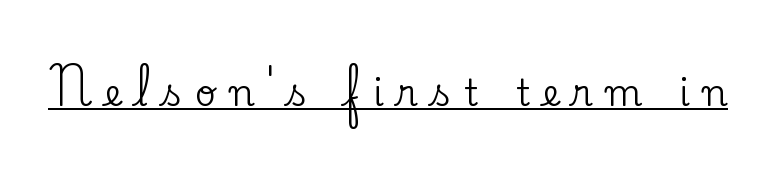
{"serif": "yes", "italic": "no", "width": "normal", "stroke_contrast": "low", "x_height": "small", "monospaced": "no", "underline": "yes", "letter_spacing": "wide", "letter_spacing_em": 0.37, "glyph_px": 36}
